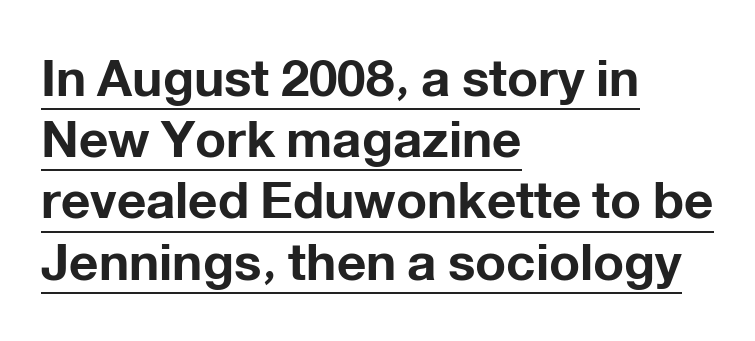
{"serif": "no", "italic": "no", "bold": "yes", "weight": "bold", "width": "normal", "stroke_contrast": "low", "x_height": "medium", "monospaced": "no", "underline": "yes", "align": "left", "line_spacing_ratio": 1.2, "letter_spacing": "normal", "letter_spacing_em": 0.0, "glyph_px": 51}
